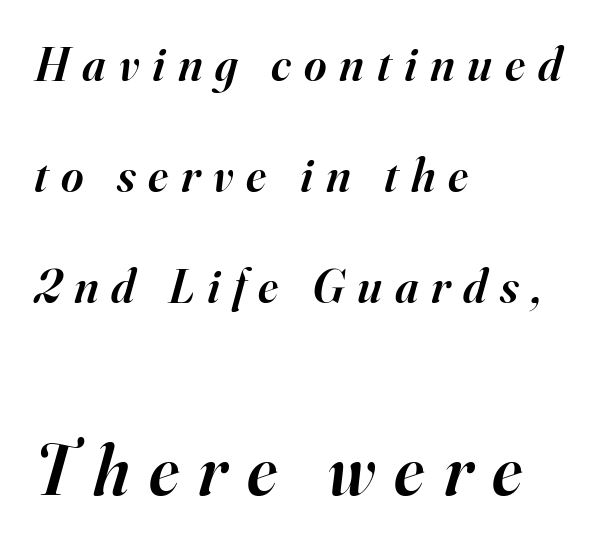
The image shows 72 px semibold serif type, italic (leaning right); set left-aligned, loose line spacing (2.31x), unusually wide letter spacing (+0.27 em), not underlined; the second (bottom) block is 1.5x larger; high stroke contrast and a small x-height.
